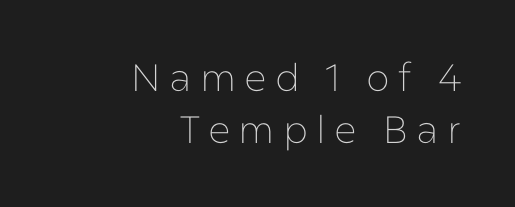
The image shows 38 px thin sans-serif type, upright; set right-aligned, normal line spacing (1.36x), unusually wide letter spacing (+0.22 em), not underlined; low stroke contrast and a medium x-height.
